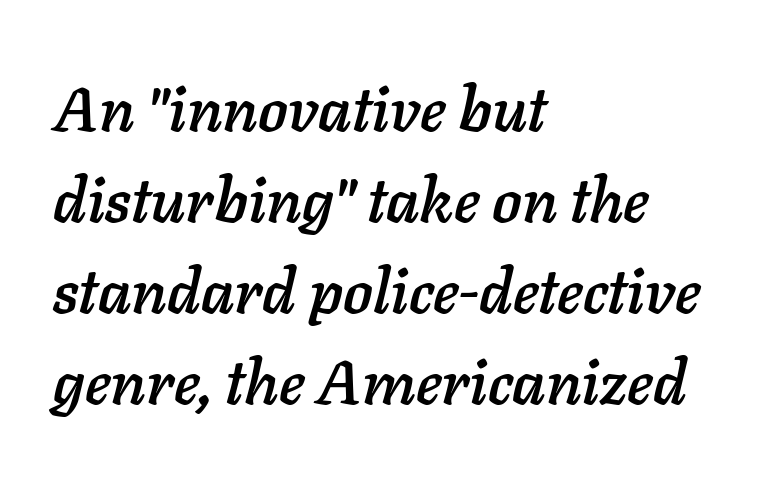
{"italic": "yes", "lean": "right", "slant_degrees": 11, "width": "normal", "stroke_contrast": "low", "x_height": "medium", "monospaced": "no", "underline": "no", "align": "left", "line_spacing": "normal", "line_spacing_ratio": 1.47, "letter_spacing": "normal", "letter_spacing_em": 0.0, "glyph_px": 62}
